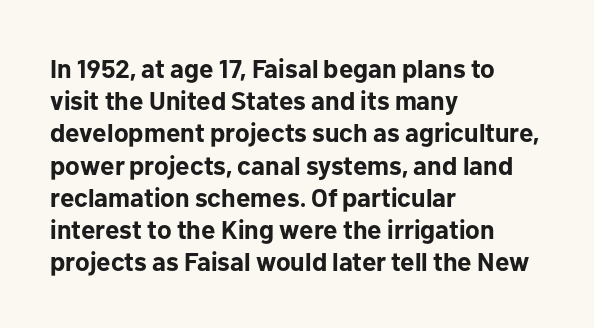
Q: Is the text bold? A: Yes.
Q: Is the text italic (slanted)? A: No, it is upright.
Q: Is the text underlined? A: No.
Q: How is the paragraph aligned? A: Left-aligned.
Q: Is the spacing between letters normal or unusually wide? A: Normal.
